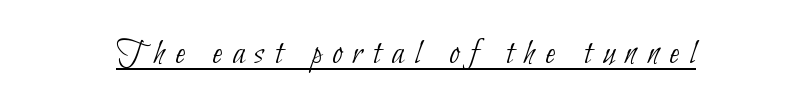
The image shows 37 px thin, condensed sans-serif type; set unusually wide letter spacing (+0.28 em), underlined; low stroke contrast and a small x-height.
